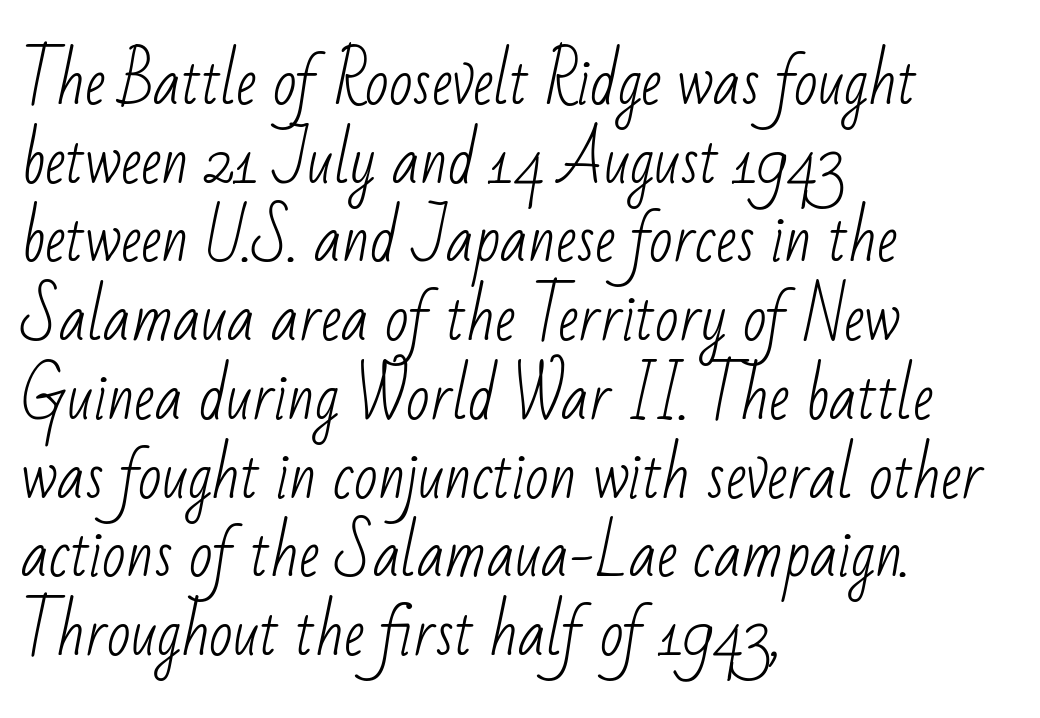
The image shows 62 px light, condensed sans-serif type; set left-aligned, normal line spacing (1.27x), normal letter spacing, not underlined; low stroke contrast and a small x-height.
